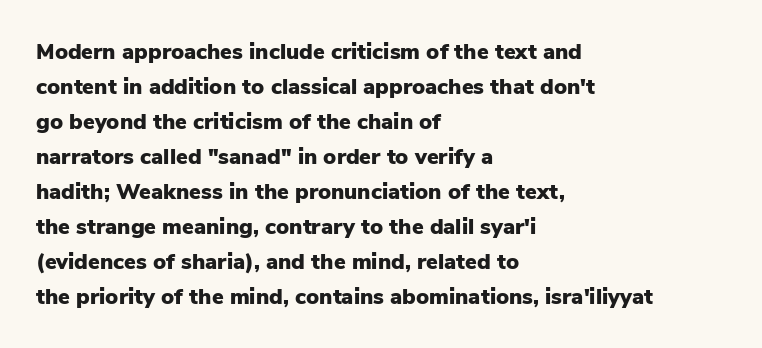
Horizontal bands of white between lines are of average thickness. The rendering keeps characters at their native spacing. Line beginnings align vertically; line endings do not. The font is running at its bold setting. No italicization has been applied; the sample stays upright.
